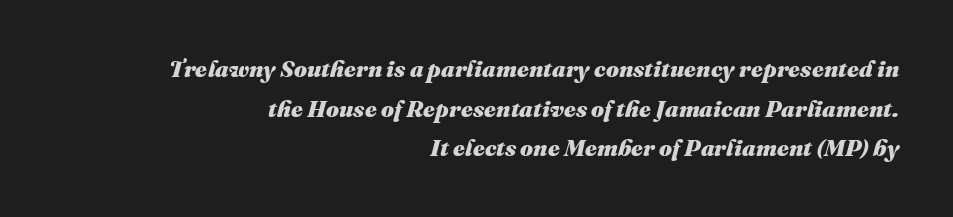
{"italic": "yes", "lean": "right", "slant_degrees": 16, "bold": "yes", "underline": "no", "align": "right", "line_spacing_ratio": 1.72, "letter_spacing": "normal", "letter_spacing_em": 0.0, "glyph_px": 23}
